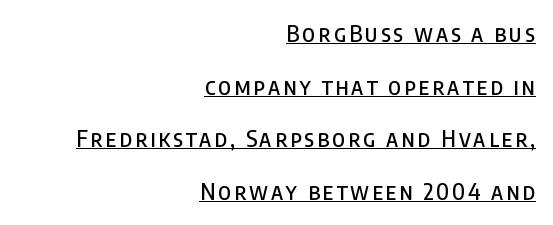
{"italic": "no", "underline": "yes", "align": "right", "line_spacing": "loose", "line_spacing_ratio": 2.29, "glyph_px": 23}
